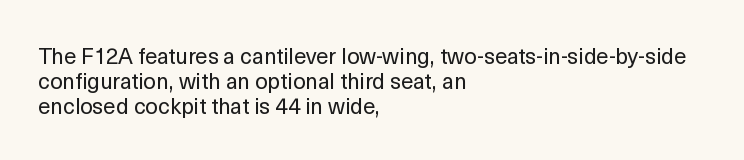
{"italic": "no", "bold": "no", "underline": "no", "align": "left", "line_spacing": "tight", "line_spacing_ratio": 1.13, "letter_spacing": "normal", "letter_spacing_em": 0.0, "glyph_px": 22}
